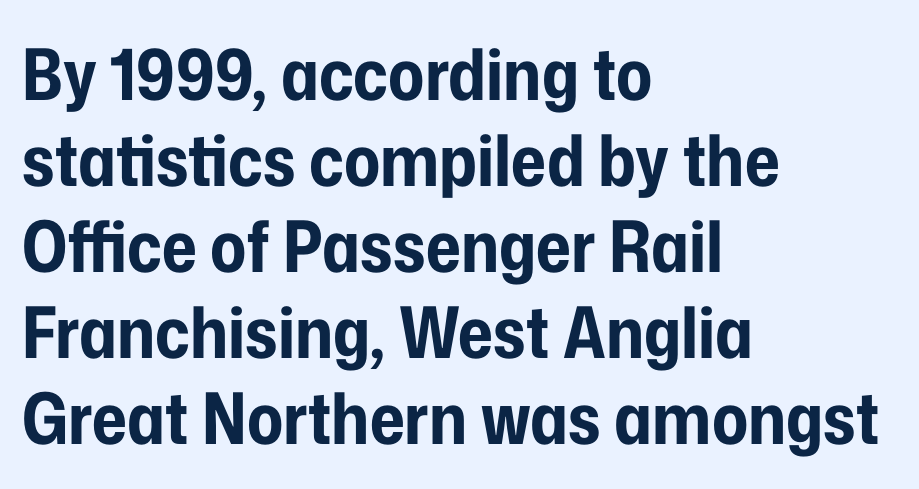
{"serif": "no", "italic": "no", "bold": "yes", "weight": "bold", "width": "condensed", "stroke_contrast": "low", "x_height": "medium", "monospaced": "no", "underline": "no", "align": "left", "line_spacing_ratio": 1.21, "letter_spacing": "normal", "letter_spacing_em": 0.0, "glyph_px": 71}
